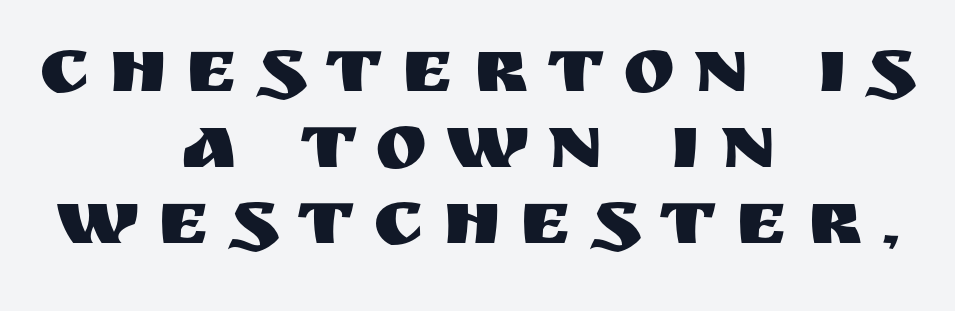
Q: Is the text italic (slanted)? A: No, it is upright.
Q: Is the typeface a serif or a sans-serif typeface? A: Sans-serif.
Q: Is the text underlined? A: No.
Q: How is the paragraph aligned? A: Centered.
Q: Is the spacing between letters normal or unusually wide? A: Unusually wide.
Q: Is the spacing between lines tight, normal or loose? A: Tight.
Q: Width (condensed, normal, or wide)? A: Normal.
Q: Stroke contrast? A: Medium.
Q: x-height? A: Large.
Q: Monospaced? A: No.
